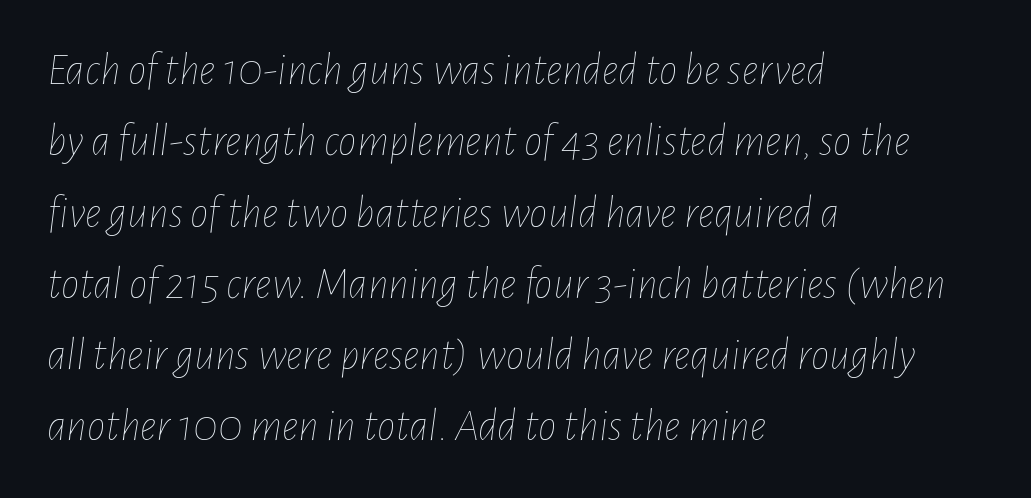
The image shows 46 px thin, condensed type, italic (leaning right); set left-aligned, normal line spacing (1.55x), normal letter spacing, not underlined; low stroke contrast and a medium x-height.
